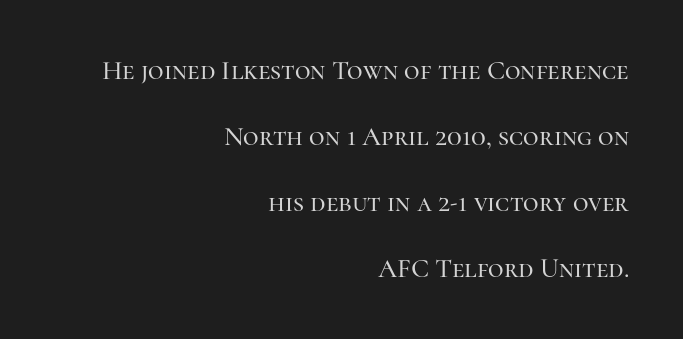
This is the regular roman posture of the typeface. Nothing unusual about the tracking: characters are spaced as the font intends. Reading down the column, the eye jumps a long way to each next line. The rendering anchors every line to the right-hand side.
